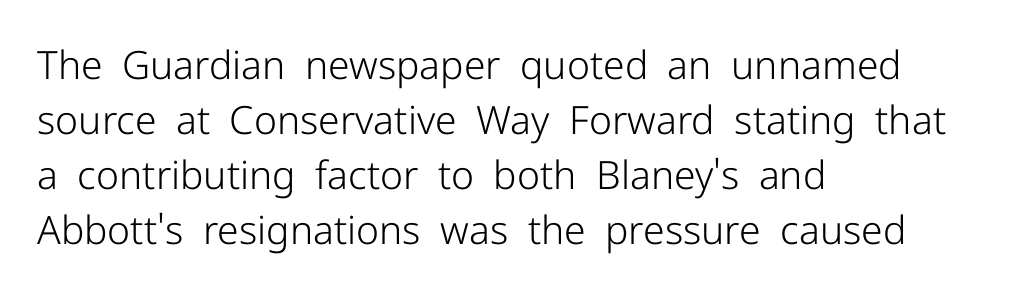
No extra ink here — the face is not bold. Visually the block forms a straight wall on the left and a jagged coastline on the right. The block of text has a typical density, with ordinary space between rows. The face used here is proportionally spaced, like ordinary book or web type.
